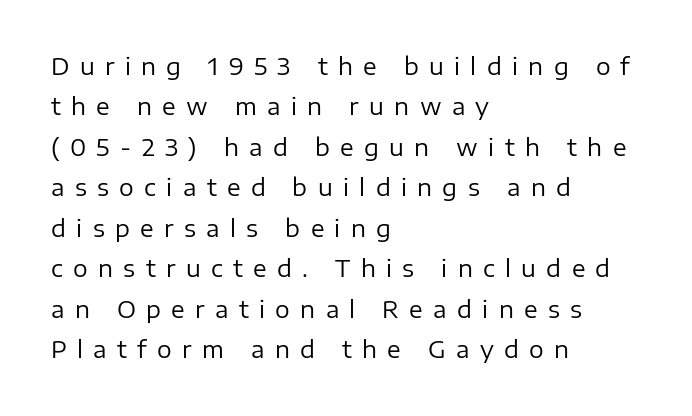
{"italic": "no", "bold": "no", "underline": "no", "align": "left", "line_spacing_ratio": 1.76, "letter_spacing": "wide", "letter_spacing_em": 0.45, "glyph_px": 23}
